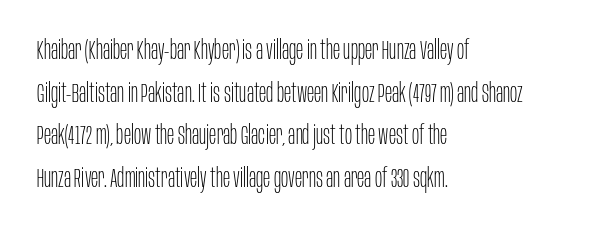
{"italic": "no", "bold": "no", "underline": "no", "align": "left", "line_spacing": "normal", "line_spacing_ratio": 1.58, "letter_spacing": "normal", "letter_spacing_em": 0.0, "glyph_px": 27}
